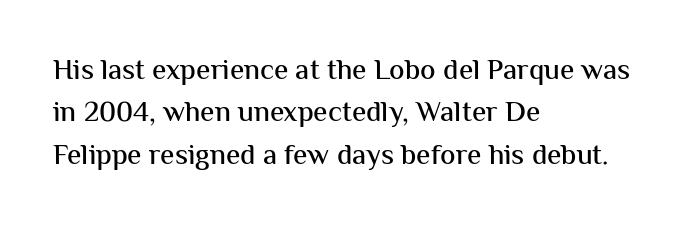
The image shows 29 px sans-serif type, upright; set left-aligned, normal line spacing (1.46x), normal letter spacing, not underlined; medium stroke contrast and a medium x-height.
